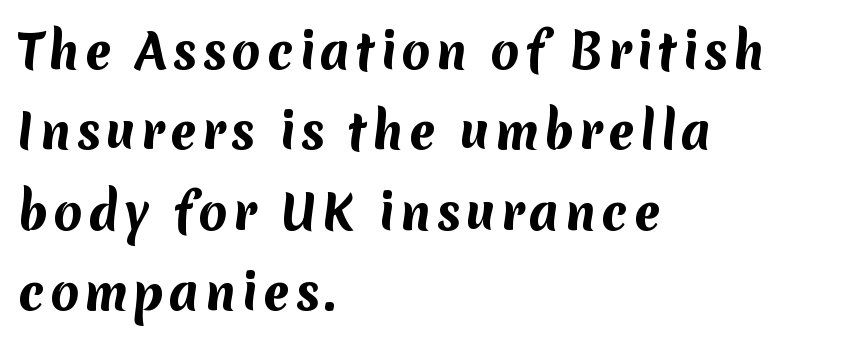
Q: Is the text bold? A: Yes.
Q: Is the typeface a serif or a sans-serif typeface? A: Sans-serif.
Q: Is the text underlined? A: No.
Q: How is the paragraph aligned? A: Left-aligned.
Q: Width (condensed, normal, or wide)? A: Normal.
Q: Stroke contrast? A: Medium.
Q: x-height? A: Medium.
Q: Monospaced? A: No.
